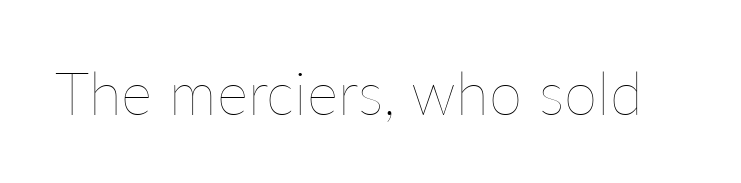
{"italic": "no", "bold": "no", "weight": "thin", "width": "normal", "stroke_contrast": "low", "x_height": "medium", "monospaced": "no", "underline": "no", "letter_spacing": "normal", "letter_spacing_em": 0.0, "glyph_px": 60}
